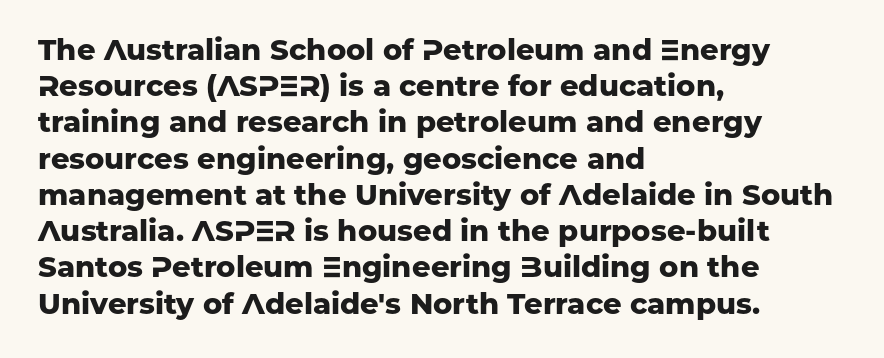
{"serif": "no", "italic": "no", "bold": "yes", "weight": "heavy", "width": "normal", "stroke_contrast": "low", "x_height": "medium", "monospaced": "no", "underline": "no", "align": "left", "line_spacing": "normal", "line_spacing_ratio": 1.25, "letter_spacing": "normal", "letter_spacing_em": 0.0, "glyph_px": 29}
